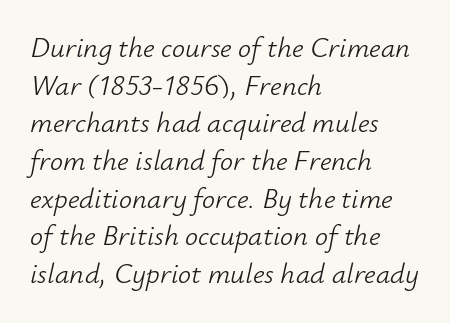
{"italic": "yes", "lean": "right", "slant_degrees": 12, "bold": "no", "weight": "light", "width": "normal", "stroke_contrast": "low", "x_height": "small", "monospaced": "no", "underline": "no", "align": "left", "line_spacing": "normal", "line_spacing_ratio": 1.3, "letter_spacing": "normal", "letter_spacing_em": 0.0, "glyph_px": 29}
